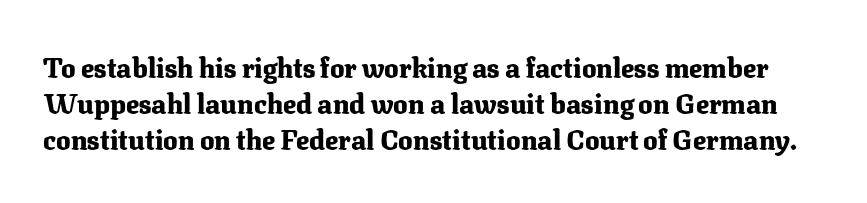
{"italic": "no", "bold": "yes", "underline": "no", "line_spacing": "normal", "line_spacing_ratio": 1.34, "letter_spacing": "normal", "letter_spacing_em": 0.0, "glyph_px": 27}
